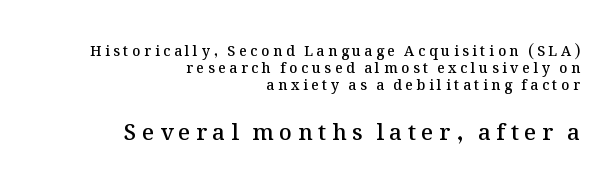
Q: Is the text bold? A: Semi-bold.
Q: Is the text italic (slanted)? A: No, it is upright.
Q: Is the text underlined? A: No.
Q: How is the paragraph aligned? A: Right-aligned.
Q: Is the spacing between letters normal or unusually wide? A: Unusually wide.
Q: Which block of text is set in a larger size, the first (top) or the second (bottom)? A: The second (bottom) one.
